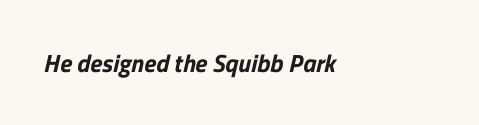
Q: Is the text underlined? A: No.
Q: How is the paragraph aligned? A: Left-aligned.
Q: Is the spacing between letters normal or unusually wide? A: Normal.
